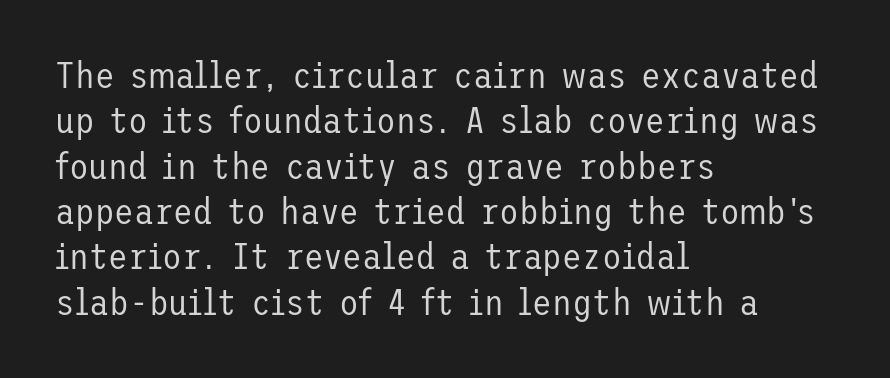
Q: Is the text bold? A: No.
Q: Is the text italic (slanted)? A: No, it is upright.
Q: Is the typeface a serif or a sans-serif typeface? A: Sans-serif.
Q: Is the text underlined? A: No.
Q: How is the paragraph aligned? A: Left-aligned.
Q: Is the spacing between letters normal or unusually wide? A: Normal.
Q: Is the spacing between lines tight, normal or loose? A: Normal.
Q: Width (condensed, normal, or wide)? A: Normal.
Q: Stroke contrast? A: Low.
Q: x-height? A: Medium.
